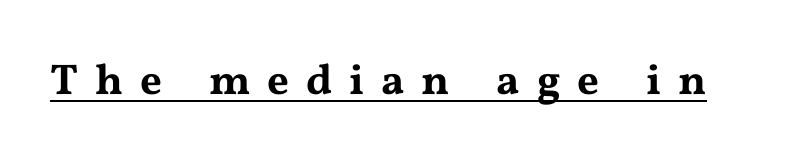
Notice how a bar underscores the lettering throughout. Proportional: the letters do not fall into vertical columns. Posture: vertical. Observe the wide spacing: letters keep a clear distance from each other. Are there feet on the stems? There are — it's a serif.
